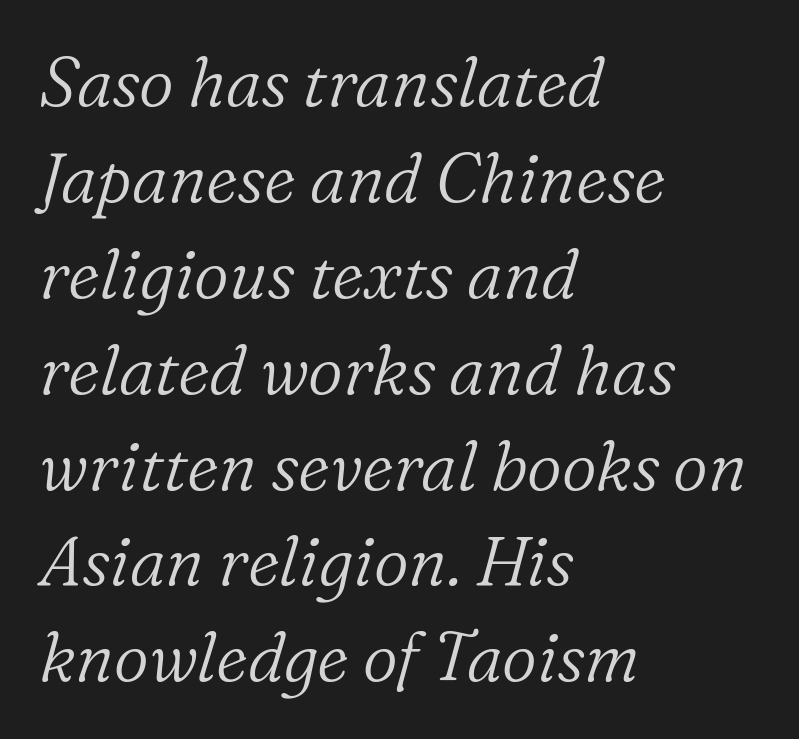
The type is set solid horizontally, with unmodified tracking. An italicized treatment has been applied to the whole sample. Does the copy run flush right? No — it runs flush left. Font category for this specimen: serif.
